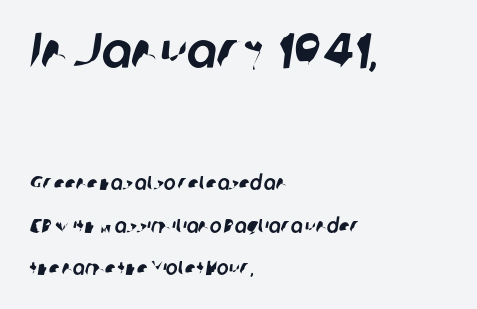
The image shows 50 px sans-serif type; set left-aligned, loose line spacing (2.11x), normal letter spacing, not underlined; the first (top) block is 2.5x larger; low stroke contrast and a medium x-height.
